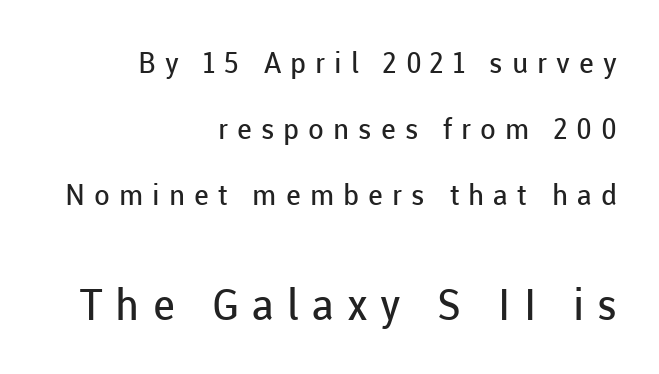
{"serif": "no", "italic": "no", "bold": "no", "weight": "regular", "width": "normal", "stroke_contrast": "low", "x_height": "medium", "monospaced": "no", "underline": "no", "align": "right", "line_spacing": "loose", "line_spacing_ratio": 2.27, "letter_spacing": "wide", "letter_spacing_em": 0.31, "larger_block": "second", "size_ratio": 1.48, "glyph_px": 43}
